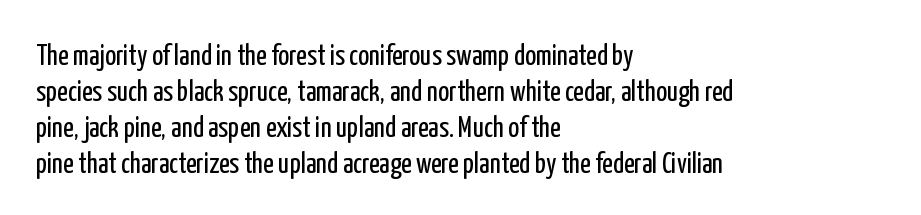
Q: Is the text bold? A: No.
Q: Is the text italic (slanted)? A: No, it is upright.
Q: Is the typeface a serif or a sans-serif typeface? A: Sans-serif.
Q: Is the text underlined? A: No.
Q: How is the paragraph aligned? A: Left-aligned.
Q: Is the spacing between letters normal or unusually wide? A: Normal.
Q: Width (condensed, normal, or wide)? A: Condensed.
Q: Stroke contrast? A: Low.
Q: x-height? A: Medium.
Q: Monospaced? A: No.
